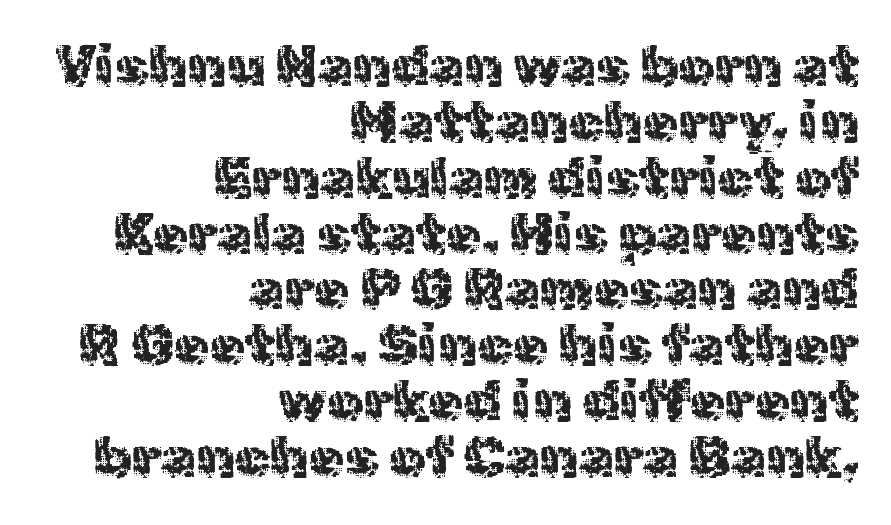
The image shows 57 px regular-weight sans-serif type, upright; set right-aligned, tight line spacing (0.98x), normal letter spacing, not underlined; a medium x-height.
